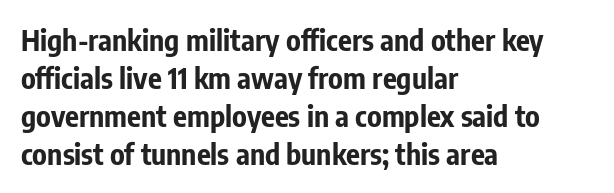
Q: Is the text bold? A: Yes.
Q: Is the text italic (slanted)? A: No, it is upright.
Q: Is the typeface a serif or a sans-serif typeface? A: Sans-serif.
Q: Is the text underlined? A: No.
Q: How is the paragraph aligned? A: Left-aligned.
Q: Is the spacing between letters normal or unusually wide? A: Normal.
Q: Is the spacing between lines tight, normal or loose? A: Normal.
Q: Width (condensed, normal, or wide)? A: Condensed.
Q: Stroke contrast? A: Low.
Q: x-height? A: Medium.
Q: Monospaced? A: No.
